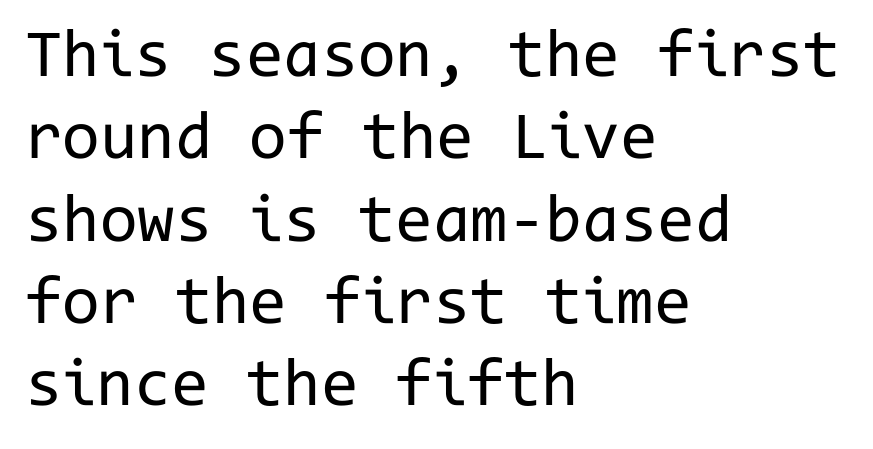
Designer's note — italics off, roman on. The rendering uses typewriter-style spacing with identical character cells. The letterforms sit at book weight or below. Typeset ragged right — the left edge is the straight one. Nope, no serifs anywhere on these letters.
